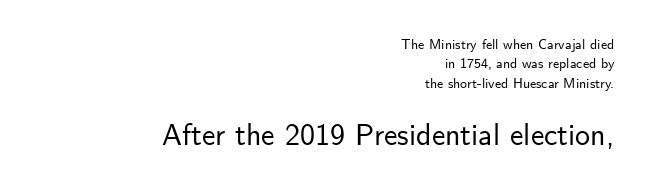
Q: Is the text italic (slanted)? A: No, it is upright.
Q: Is the typeface a serif or a sans-serif typeface? A: Sans-serif.
Q: Is the text underlined? A: No.
Q: How is the paragraph aligned? A: Right-aligned.
Q: Is the spacing between letters normal or unusually wide? A: Normal.
Q: Is the spacing between lines tight, normal or loose? A: Normal.
Q: Which block of text is set in a larger size, the first (top) or the second (bottom)? A: The second (bottom) one.
Q: Width (condensed, normal, or wide)? A: Normal.
Q: Stroke contrast? A: Low.
Q: x-height? A: Small.
Q: Monospaced? A: No.
